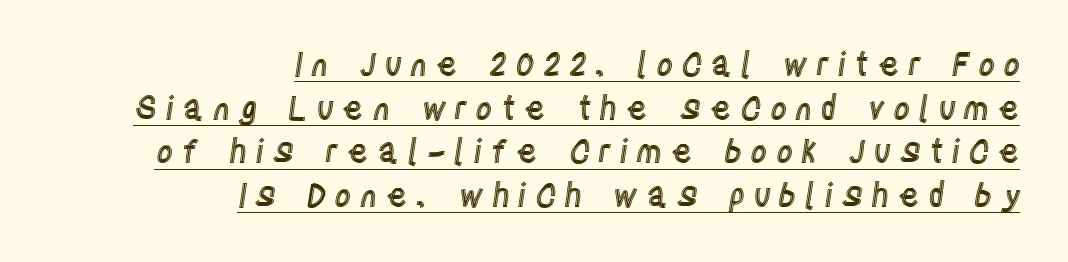
These lines are rendered in a variable-pitch font. You could only call the tracking loose — the letters float apart. The rendering anchors every line to the right-hand side.
